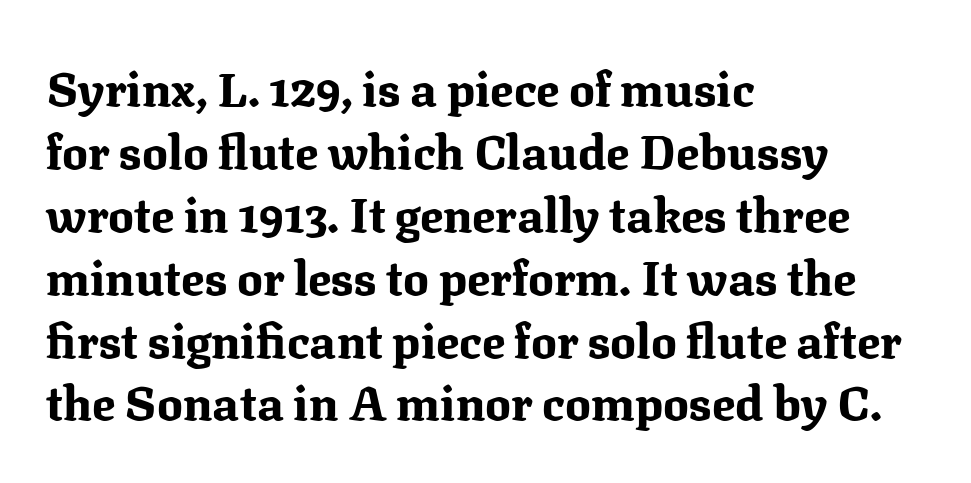
{"serif": "yes", "italic": "no", "bold": "yes", "weight": "bold", "width": "normal", "stroke_contrast": "medium", "x_height": "medium", "monospaced": "no", "underline": "no", "align": "left", "line_spacing": "normal", "line_spacing_ratio": 1.31, "letter_spacing": "normal", "letter_spacing_em": 0.0, "glyph_px": 48}
